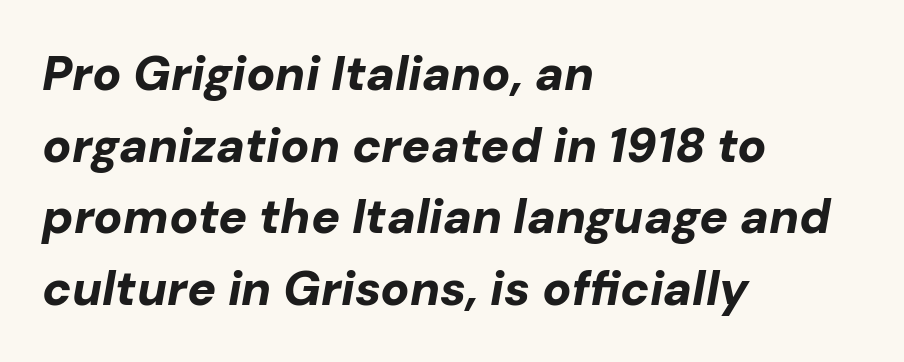
Q: Is the text bold? A: Yes.
Q: Is the text italic (slanted)? A: Yes, it leans right by about 10 degrees.
Q: Is the text underlined? A: No.
Q: How is the paragraph aligned? A: Left-aligned.
Q: Is the spacing between letters normal or unusually wide? A: Normal.
Q: Is the spacing between lines tight, normal or loose? A: Normal.
Q: Width (condensed, normal, or wide)? A: Normal.
Q: Stroke contrast? A: Low.
Q: x-height? A: Medium.
Q: Monospaced? A: No.
